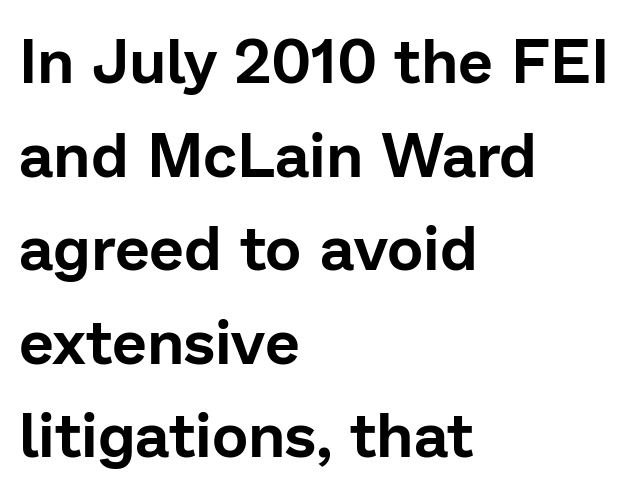
Letterform terminals end flat and unadorned throughout the passage. No italicization has been applied; the sample stays upright. Vertical spacing — default. Horizontal alignment here is leftward, the default for most running prose. Just letters on the line, the space beneath them empty. The face used here is proportionally spaced, like ordinary book or web type.
